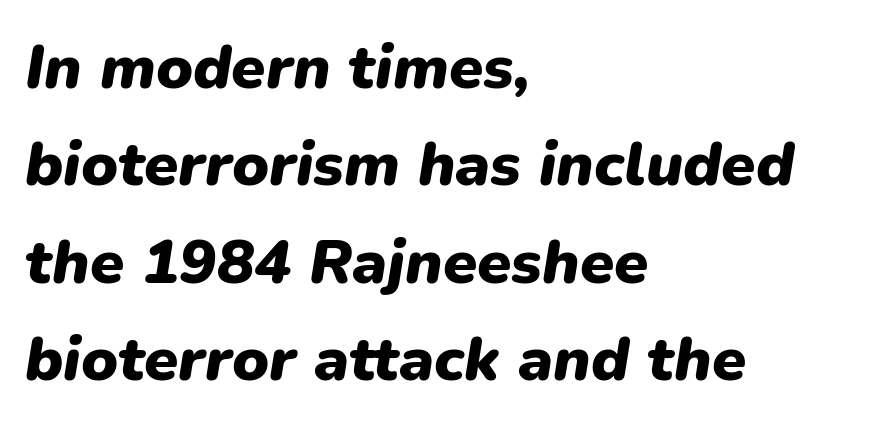
The image shows 62 px heavy type, italic (leaning right); set left-aligned, normal line spacing (1.57x), normal letter spacing, not underlined; low stroke contrast and a medium x-height.
